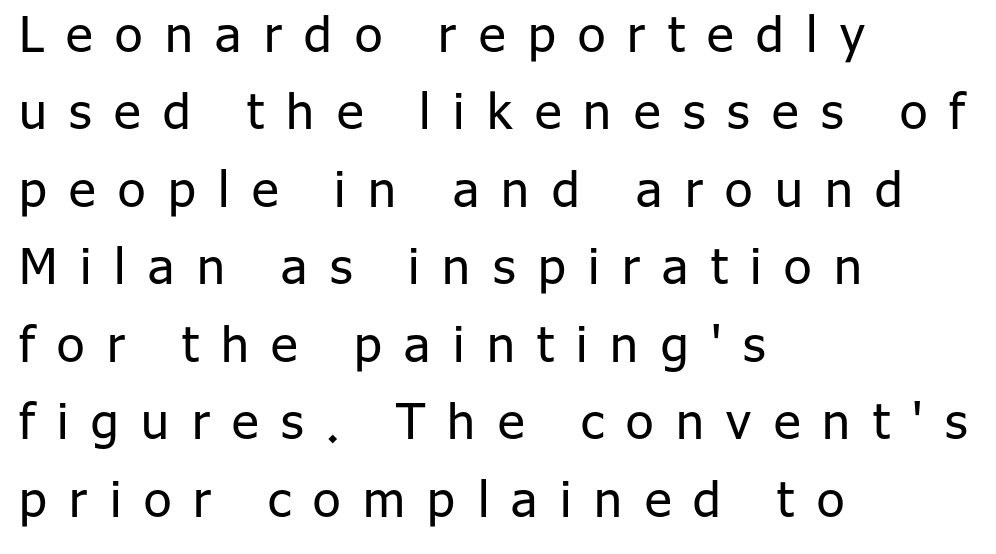
The image shows 50 px regular-weight sans-serif type, upright; set left-aligned, normal line spacing (1.55x), unusually wide letter spacing (+0.45 em), not underlined; low stroke contrast and a medium x-height.
